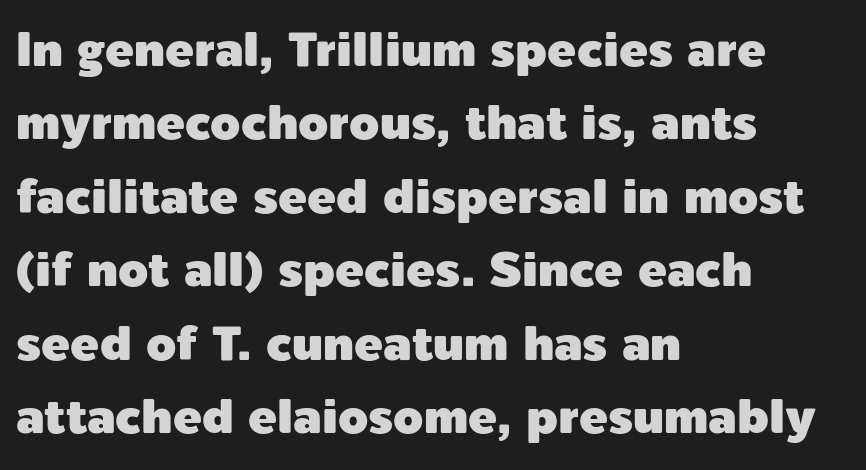
Where is the straight margin? On the left. These lines are composed in type without serifs. One glance says typical: line gaps are just what's usual. Designer's note — italics off, roman on. Each letter keeps its own natural width here, so spacing adapts to shape. A bare baseline throughout the passage.
